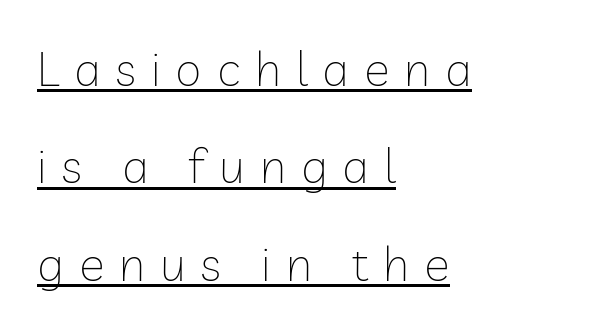
Interline gaps are noticeably wide in this sample. Characters follow at a spacing far wider than the type designer built in. The font sits on the lighter half of the weight spectrum, regular included. Typeset ragged right — the left edge is the straight one. Is this a fixed-width face? No — the glyphs have proportional, varying widths.
